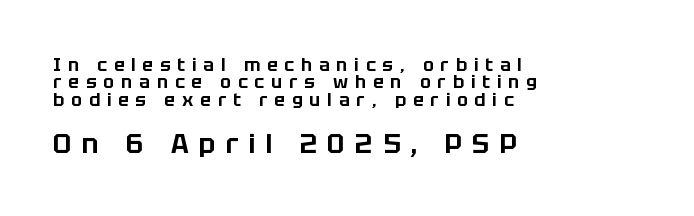
What's the leading like? Squeezed, with rows nearly overlapping. The rendering inserts visible extra space after every character. Descender tails drop into unmarked territory. Unlike italic type, these characters show no tilt at all. Which chunk is bigger? The second one — the bottom block dwarfs the top. Reading down the block, your eye returns to a fixed left position each line.
